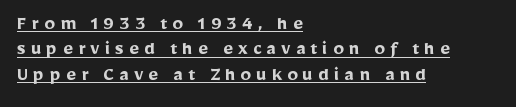
Q: Is the text bold? A: Yes.
Q: Is the text italic (slanted)? A: No, it is upright.
Q: Is the text underlined? A: Yes.
Q: How is the paragraph aligned? A: Left-aligned.
Q: Is the spacing between letters normal or unusually wide? A: Unusually wide.
